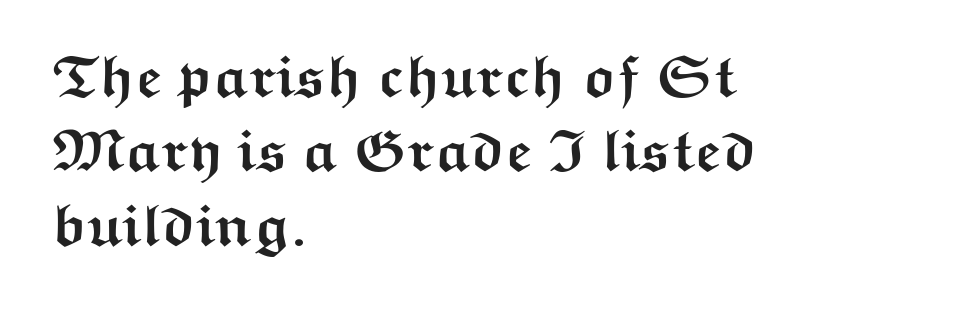
The image shows 59 px semibold, wide sans-serif type, upright; set left-aligned, normal line spacing (1.26x), normal letter spacing, not underlined; medium stroke contrast and a medium x-height.
